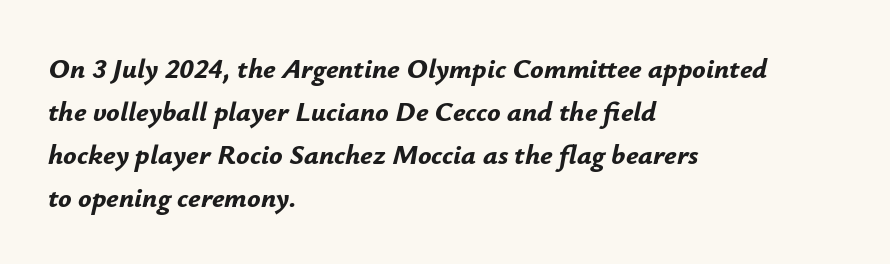
This rendering features lettering with no underline. Where is the straight margin? On the left. Each letter keeps its own natural width here, so spacing adapts to shape. A normal amount of white space separates one row of letters from the next. There's an unmistakable incline to the writing here.
